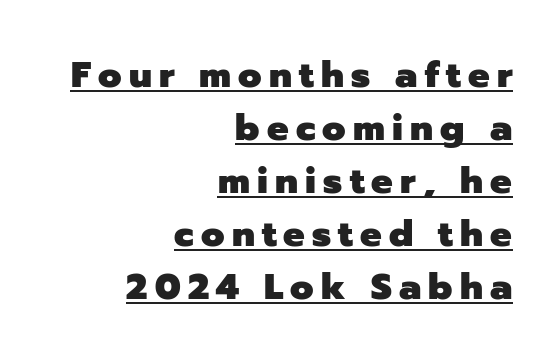
{"serif": "no", "italic": "no", "bold": "yes", "weight": "heavy", "width": "normal", "stroke_contrast": "low", "x_height": "medium", "monospaced": "no", "underline": "yes", "align": "right", "line_spacing": "normal", "line_spacing_ratio": 1.47, "letter_spacing": "wide", "letter_spacing_em": 0.2, "glyph_px": 36}
